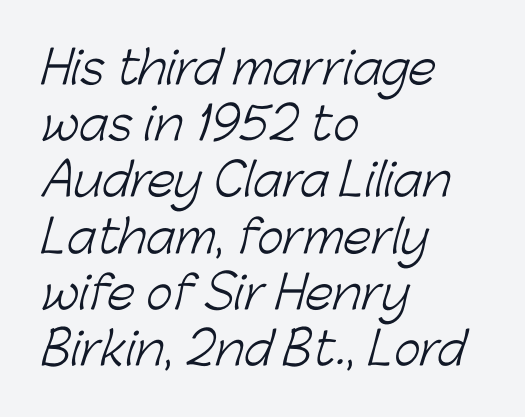
{"serif": "no", "bold": "no", "weight": "light", "width": "normal", "stroke_contrast": "low", "x_height": "medium", "monospaced": "no", "underline": "no", "align": "left", "line_spacing": "normal", "line_spacing_ratio": 1.25, "letter_spacing": "normal", "letter_spacing_em": 0.0, "glyph_px": 45}
